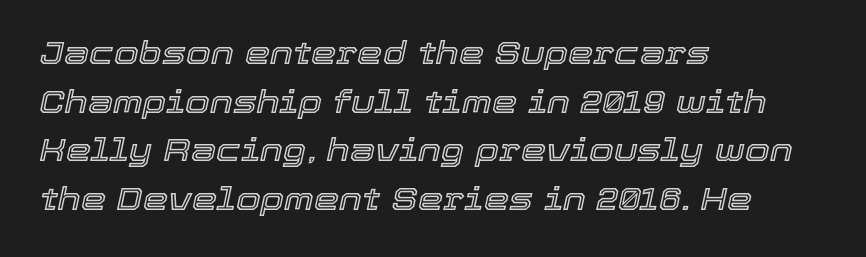
{"italic": "yes", "lean": "right", "slant_degrees": 12, "width": "normal", "x_height": "medium", "monospaced": "no", "underline": "no", "align": "left", "line_spacing": "normal", "line_spacing_ratio": 1.52, "letter_spacing": "normal", "letter_spacing_em": 0.0, "glyph_px": 32}
